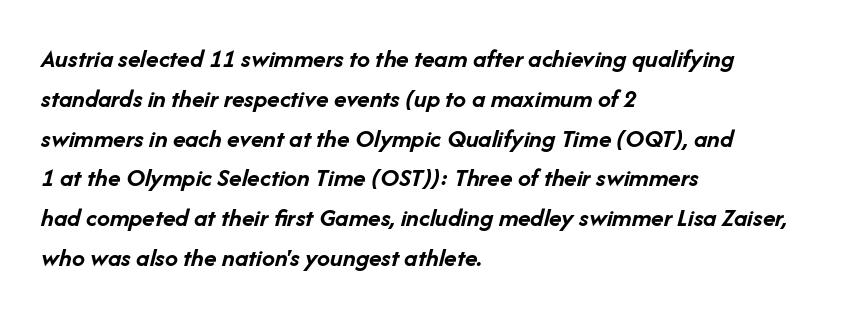
Alignment: flush left. Each glyph is drawn with heavy, bold strokes. Posture: slanted. Baseline-to-baseline distance is the conventional proportion of letter height. The baseline area is clear. The face used here is rendered with its standard letterfit.
